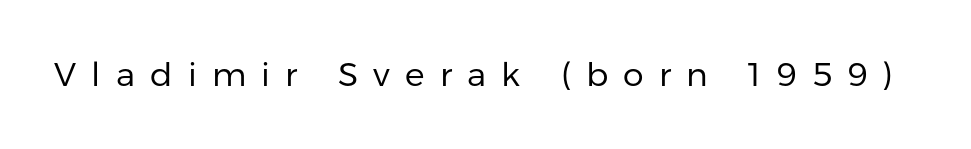
You could only call the tracking loose — the letters float apart. Words float on clear page, feet unadorned. The rendering uses natural spacing where letterforms have individual widths. Every stem runs plumb, perpendicular to the baseline. You can tell from the bare stems that sans-serif type was used.
